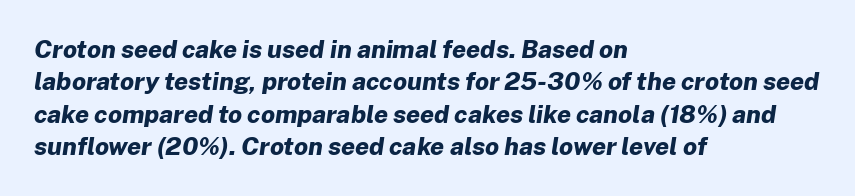
The image shows 25 px bold type, italic (leaning right); set left-aligned, normal line spacing (1.3x), normal letter spacing, not underlined.
